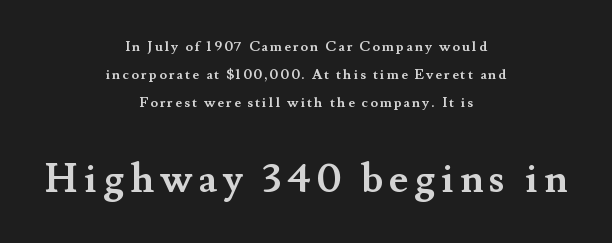
Honestly, there is no underline to notice here at all. The designer gave the closing block more size than the opening block. Leading: increased. The passage shown is typed in a proportional face where columns would drift. The axis of the letterforms is exactly vertical.
